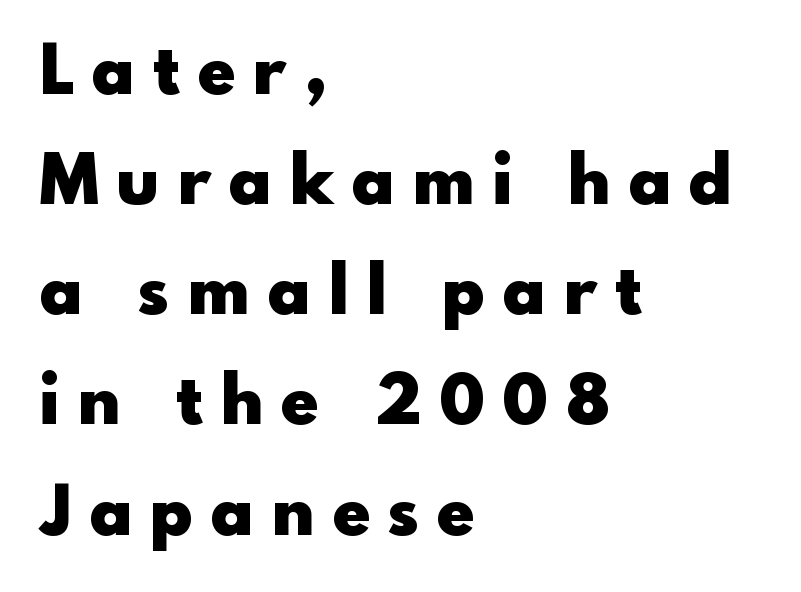
The image shows 68 px heavy sans-serif type, upright; set left-aligned, normal line spacing (1.62x), unusually wide letter spacing (+0.28 em), not underlined; a small x-height.
